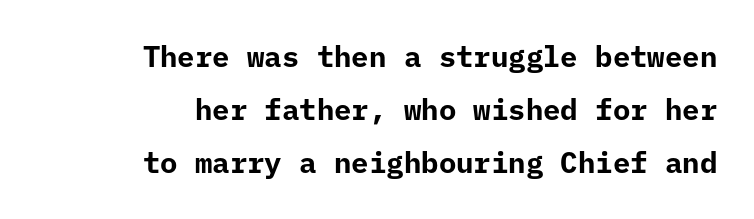
The image shows 29 px bold sans-serif type, upright, monospaced; set right-aligned, line spacing 1.83x, normal letter spacing, not underlined; low stroke contrast and a medium x-height.
